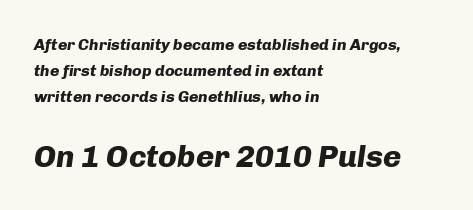
The image shows 31 px heavy type, italic (leaning right); set left-aligned, normal line spacing (1.63x), normal letter spacing, not underlined; the second (bottom) block is 1.94x larger; low stroke contrast and a medium x-height.
